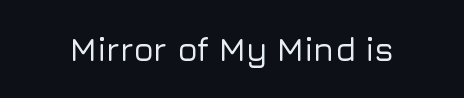
Is the letter spacing exaggerated? No — it looks like the ordinary default. A clean baseline with only descenders dipping below it. Is this a sans? Yes — the strokes have no serifs. Character widths vary here, with narrow letters taking less room than wide ones. Unlike italic type, these characters show no tilt at all.
